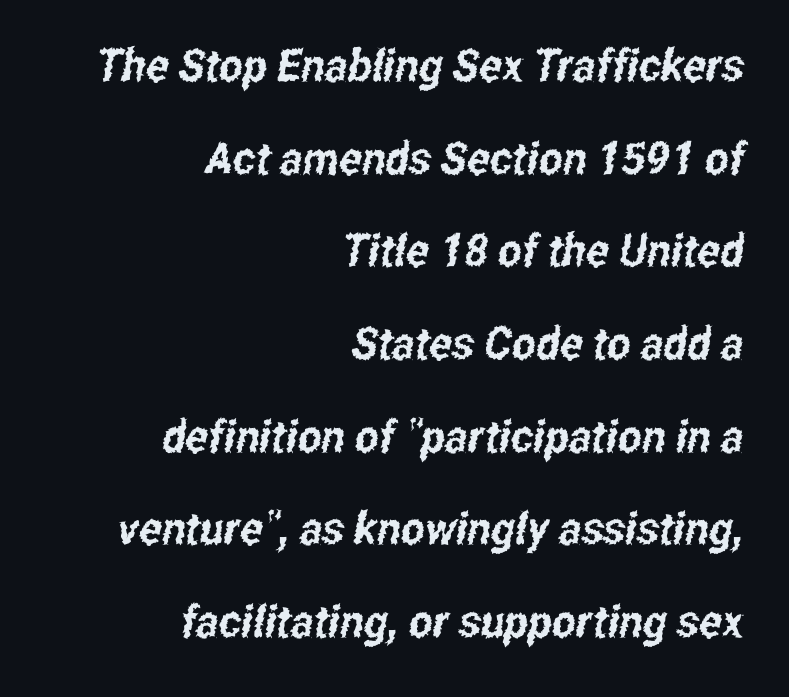
The image shows 45 px condensed sans-serif type; set right-aligned, loose line spacing (2.06x), normal letter spacing, not underlined; low stroke contrast and a medium x-height.
